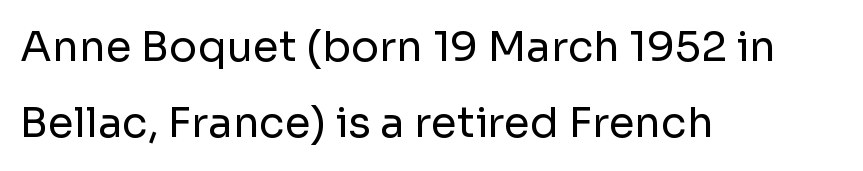
Q: Is the text bold? A: No.
Q: Is the text italic (slanted)? A: No, it is upright.
Q: Is the typeface a serif or a sans-serif typeface? A: Sans-serif.
Q: Is the text underlined? A: No.
Q: How is the paragraph aligned? A: Left-aligned.
Q: Is the spacing between letters normal or unusually wide? A: Normal.
Q: Width (condensed, normal, or wide)? A: Normal.
Q: Stroke contrast? A: Low.
Q: x-height? A: Medium.
Q: Monospaced? A: No.
